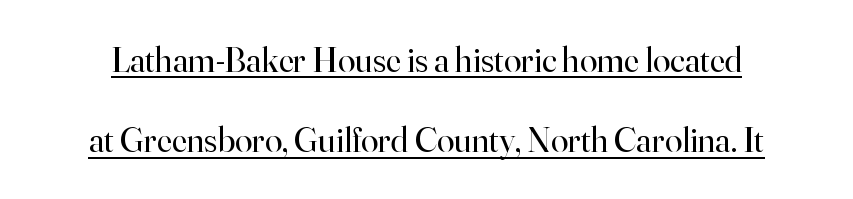
The axis of the letterforms is exactly vertical. A great deal of white space separates one row of letters from the next. These lines are rendered in a variable-pitch font. Does extra space separate the letters? No, they use regular spacing.
